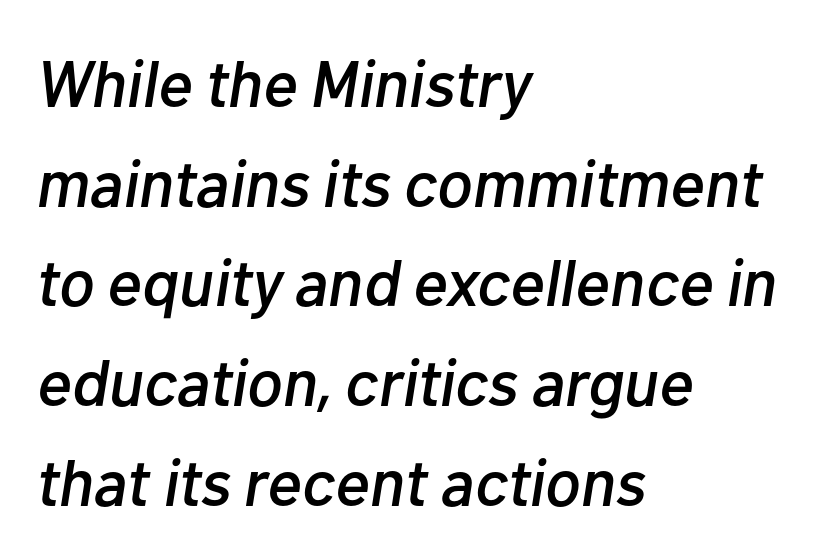
The space directly below the letters is spotless. The compositor pushed each line to the left boundary. Compared with typical paragraphs, the rows here are spaced about the same. Do the characters align in a grid? No, the font is proportional. The axis of the letterforms is tilted away from vertical.
